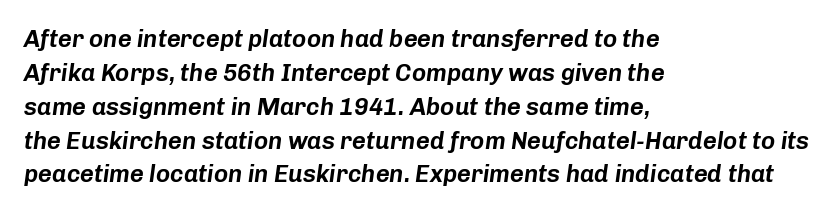
{"italic": "yes", "lean": "right", "slant_degrees": 8, "underline": "no", "align": "left", "line_spacing": "normal", "line_spacing_ratio": 1.41, "letter_spacing": "normal", "letter_spacing_em": 0.0, "glyph_px": 24}
